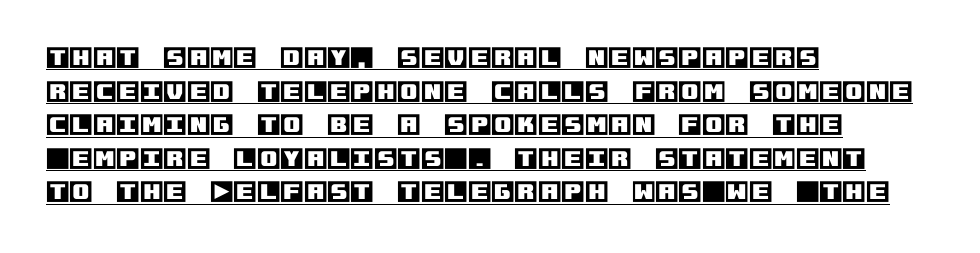
{"italic": "no", "underline": "yes", "align": "left", "line_spacing": "normal", "line_spacing_ratio": 1.4, "letter_spacing": "normal", "letter_spacing_em": 0.0, "glyph_px": 24}
